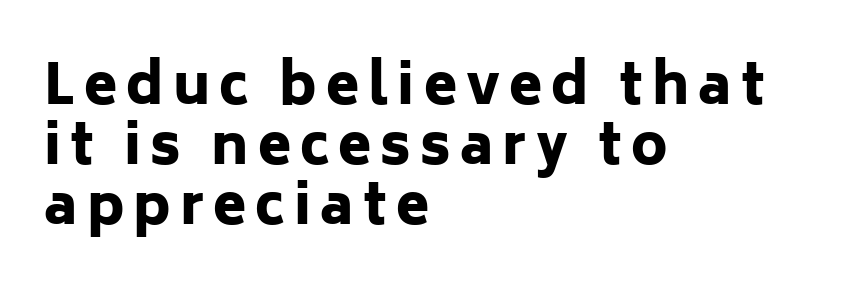
The letters carry no serifs — their stems end cleanly without finishing strokes. Weight: bold. The typography opts for an upright posture over an oblique one. Is this a fixed-width face? No — the glyphs have proportional, varying widths. Vertically, the passage feels compressed, each row crowding the next.
